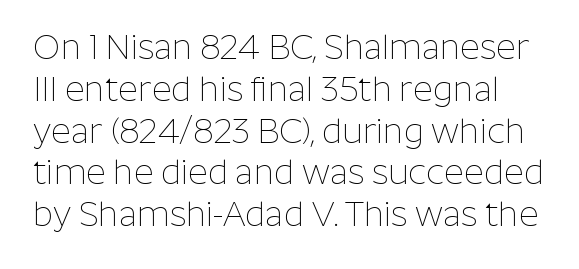
Serifs: no, the terminals of the letterforms are clean. This sample has the flowing, uneven cadence of proportional lettering. The typesetting does not lean heavy: it is not bold. When letters stand straight like this, we call the style roman or upright. The rendering keeps characters at their native spacing. Clear beneath every line of the passage.
